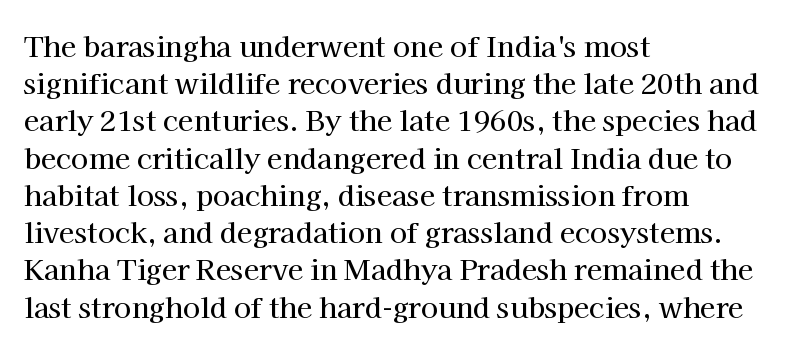
Q: Is the text italic (slanted)? A: No, it is upright.
Q: Is the typeface a serif or a sans-serif typeface? A: Serif.
Q: Is the text underlined? A: No.
Q: How is the paragraph aligned? A: Left-aligned.
Q: Is the spacing between letters normal or unusually wide? A: Normal.
Q: Is the spacing between lines tight, normal or loose? A: Normal.
Q: Width (condensed, normal, or wide)? A: Normal.
Q: Stroke contrast? A: High.
Q: x-height? A: Medium.
Q: Monospaced? A: No.
